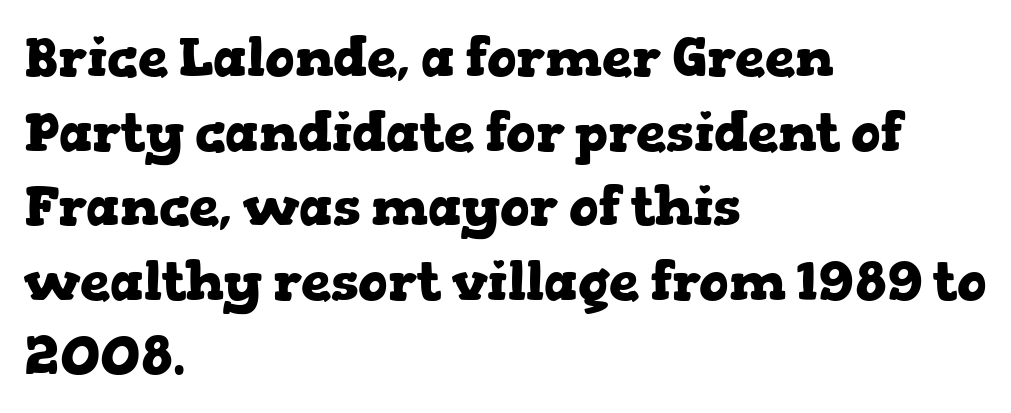
Q: Is the text bold? A: Yes.
Q: Is the text italic (slanted)? A: No, it is upright.
Q: Is the typeface a serif or a sans-serif typeface? A: Serif.
Q: Is the text underlined? A: No.
Q: How is the paragraph aligned? A: Left-aligned.
Q: Is the spacing between letters normal or unusually wide? A: Normal.
Q: Is the spacing between lines tight, normal or loose? A: Normal.
Q: Width (condensed, normal, or wide)? A: Wide.
Q: Stroke contrast? A: Low.
Q: x-height? A: Medium.
Q: Monospaced? A: No.
